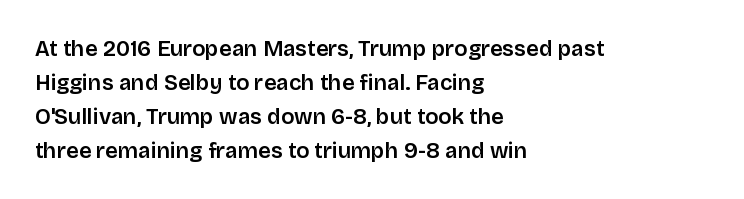
Inter-character spacing is left at the font's built-in metrics. A bare baseline throughout the passage. The typography opts for an upright posture over an oblique one. Casual observation: everything's shoved over to the left.
